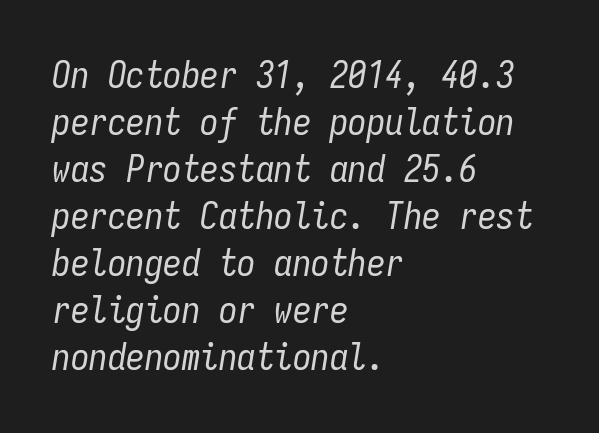
The image shows 37 px regular-weight, condensed type, italic (leaning right), monospaced; set left-aligned, normal line spacing (1.27x), normal letter spacing, not underlined; low stroke contrast and a medium x-height.
